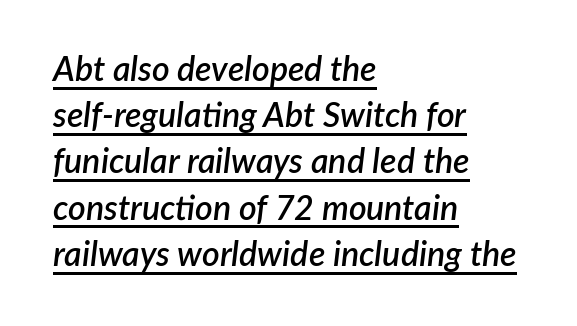
Q: Is the text bold? A: Semi-bold.
Q: Is the text italic (slanted)? A: Yes, it leans right by about 7 degrees.
Q: Is the text underlined? A: Yes.
Q: How is the paragraph aligned? A: Left-aligned.
Q: Is the spacing between letters normal or unusually wide? A: Normal.
Q: Is the spacing between lines tight, normal or loose? A: Normal.
Q: Width (condensed, normal, or wide)? A: Normal.
Q: Stroke contrast? A: Low.
Q: x-height? A: Medium.
Q: Monospaced? A: No.
